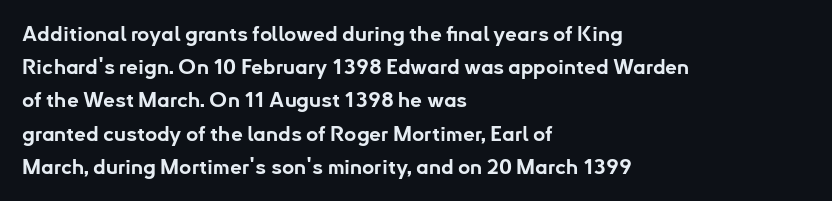
Q: Is the text bold? A: Yes.
Q: Is the text italic (slanted)? A: No, it is upright.
Q: Is the text underlined? A: No.
Q: How is the paragraph aligned? A: Left-aligned.
Q: Is the spacing between letters normal or unusually wide? A: Normal.
Q: Is the spacing between lines tight, normal or loose? A: Normal.
